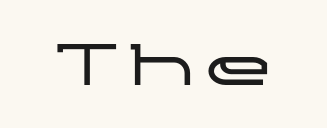
Characters remain perfectly vertical along every line. Plain, unruled lines of type. Is this a fixed-width face? No — the glyphs have proportional, varying widths. What kind of face is this? One without serifs — a sans.
